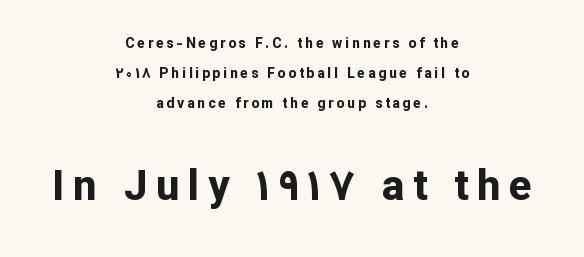
The passage shown is not underscored anywhere. Each letter keeps its own natural width here, so spacing adapts to shape. Ordinary non-slanted type is in use. The horizontal fit of the characters is loose and conspicuously gappy. Students, observe: this is what heavily led, spacious text looks like. Type style note: lacks serifs.
